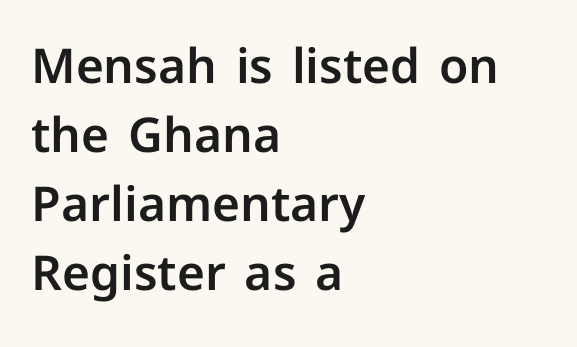
Q: Is the text italic (slanted)? A: No, it is upright.
Q: Is the typeface a serif or a sans-serif typeface? A: Sans-serif.
Q: Is the text underlined? A: No.
Q: How is the paragraph aligned? A: Left-aligned.
Q: Is the spacing between letters normal or unusually wide? A: Normal.
Q: Is the spacing between lines tight, normal or loose? A: Normal.
Q: Width (condensed, normal, or wide)? A: Normal.
Q: Stroke contrast? A: Low.
Q: x-height? A: Medium.
Q: Monospaced? A: No.
